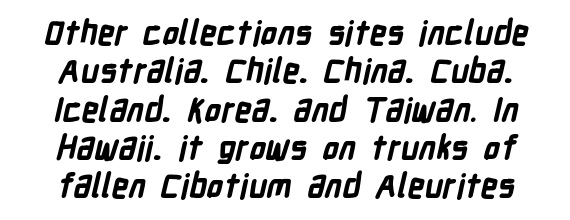
The image shows 33 px bold, condensed sans-serif type; set line spacing 1.16x, normal letter spacing, not underlined; low stroke contrast and a medium x-height.
